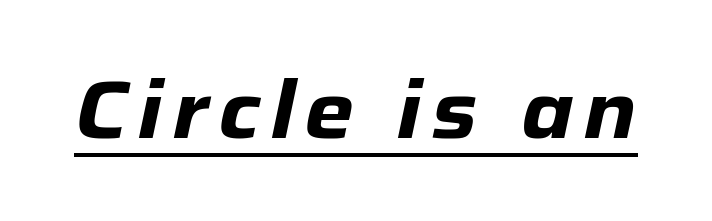
The image shows 80 px heavy type, italic (leaning right); set underlined; low stroke contrast and a medium x-height.
